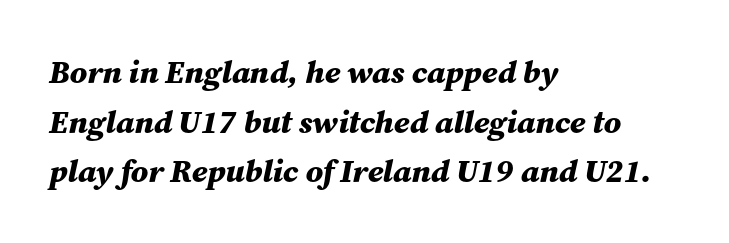
Q: Is the text bold? A: Yes.
Q: Is the text italic (slanted)? A: Yes, it leans right by about 12 degrees.
Q: Is the text underlined? A: No.
Q: How is the paragraph aligned? A: Left-aligned.
Q: Is the spacing between letters normal or unusually wide? A: Normal.
Q: Is the spacing between lines tight, normal or loose? A: Normal.
Q: Width (condensed, normal, or wide)? A: Normal.
Q: Stroke contrast? A: Medium.
Q: x-height? A: Medium.
Q: Monospaced? A: No.
